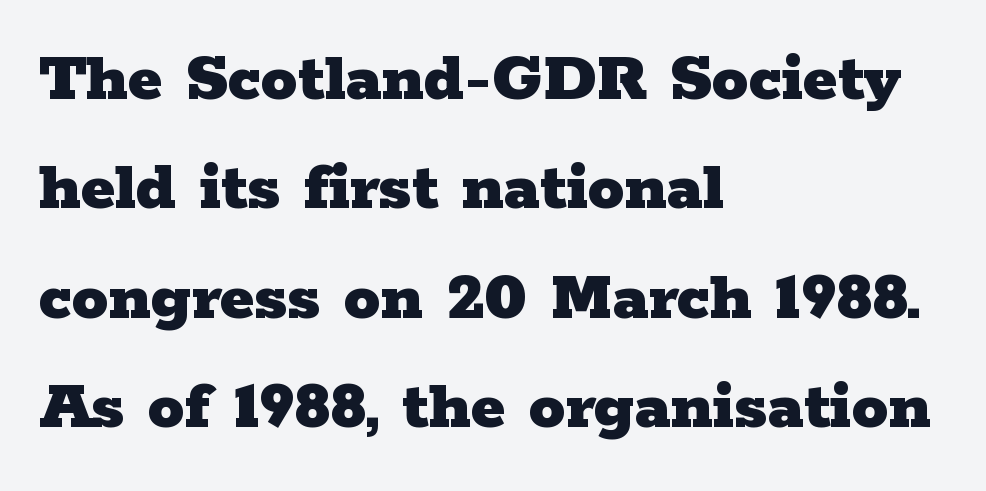
{"serif": "yes", "italic": "no", "bold": "yes", "weight": "heavy", "width": "wide", "stroke_contrast": "low", "x_height": "medium", "monospaced": "no", "underline": "no", "align": "left", "line_spacing": "normal", "line_spacing_ratio": 1.5, "letter_spacing": "normal", "letter_spacing_em": 0.0, "glyph_px": 73}
